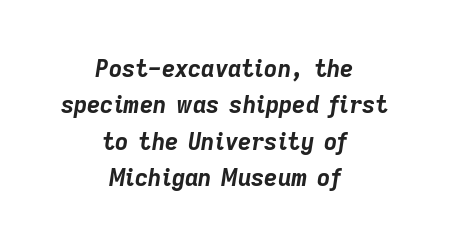
The image shows 23 px bold type, italic (leaning right); set centered, normal line spacing (1.58x), normal letter spacing, not underlined.
